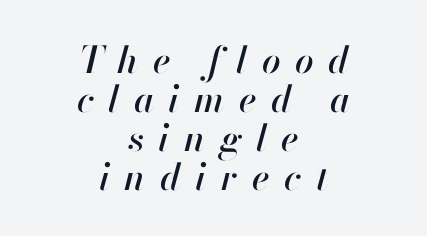
Q: Is the text italic (slanted)? A: Yes, it leans right by about 13 degrees.
Q: Is the text underlined? A: No.
Q: How is the paragraph aligned? A: Centered.
Q: Is the spacing between letters normal or unusually wide? A: Unusually wide.
Q: Is the spacing between lines tight, normal or loose? A: Tight.
Q: Width (condensed, normal, or wide)? A: Normal.
Q: Stroke contrast? A: High.
Q: x-height? A: Small.
Q: Monospaced? A: No.
